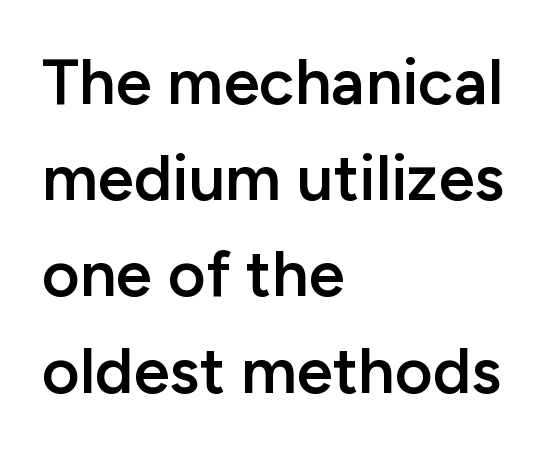
Q: Is the text bold? A: Semi-bold.
Q: Is the text italic (slanted)? A: No, it is upright.
Q: Is the typeface a serif or a sans-serif typeface? A: Sans-serif.
Q: Is the text underlined? A: No.
Q: How is the paragraph aligned? A: Left-aligned.
Q: Is the spacing between letters normal or unusually wide? A: Normal.
Q: Is the spacing between lines tight, normal or loose? A: Normal.
Q: Width (condensed, normal, or wide)? A: Normal.
Q: Stroke contrast? A: Low.
Q: x-height? A: Medium.
Q: Monospaced? A: No.
